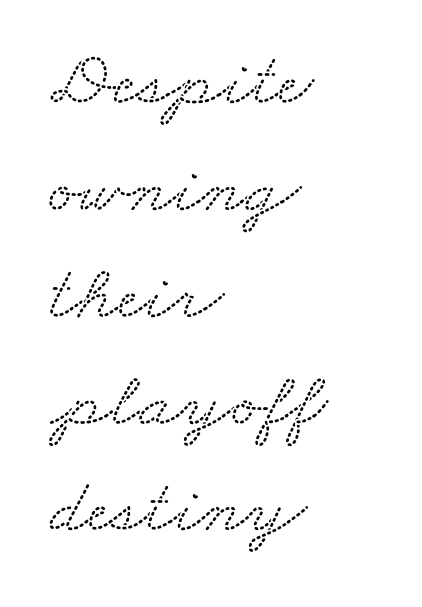
The image shows 78 px wide serif type; set left-aligned, normal line spacing (1.37x), normal letter spacing, not underlined; low stroke contrast and a small x-height.
